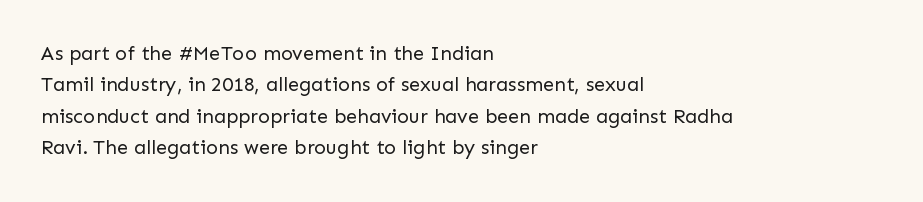
The image shows 20 px text type, upright; set left-aligned, normal line spacing (1.57x), normal letter spacing, not underlined.
